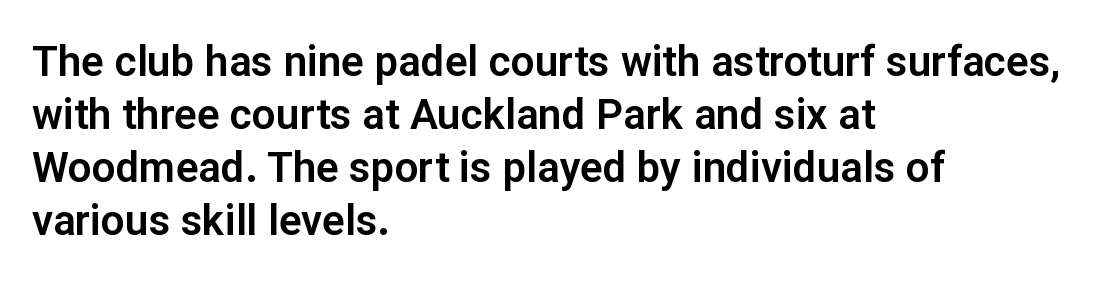
Q: Is the text italic (slanted)? A: No, it is upright.
Q: Is the typeface a serif or a sans-serif typeface? A: Sans-serif.
Q: Is the text underlined? A: No.
Q: How is the paragraph aligned? A: Left-aligned.
Q: Is the spacing between letters normal or unusually wide? A: Normal.
Q: Is the spacing between lines tight, normal or loose? A: Normal.
Q: Width (condensed, normal, or wide)? A: Normal.
Q: Stroke contrast? A: Low.
Q: x-height? A: Medium.
Q: Monospaced? A: No.
